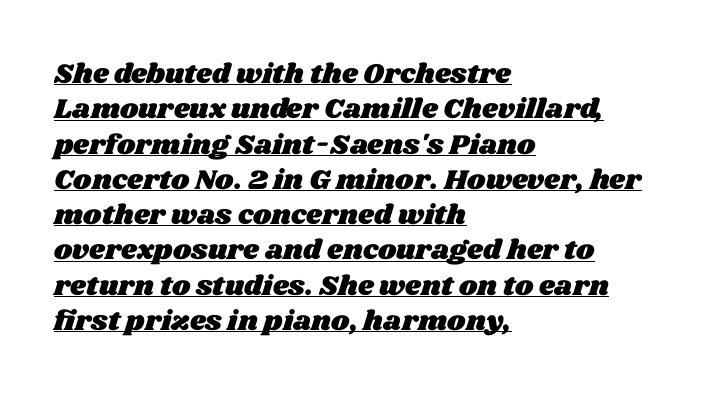
Q: Is the text underlined? A: Yes.
Q: How is the paragraph aligned? A: Left-aligned.
Q: Is the spacing between letters normal or unusually wide? A: Normal.
Q: Is the spacing between lines tight, normal or loose? A: Normal.
Q: Width (condensed, normal, or wide)? A: Wide.
Q: Stroke contrast? A: Medium.
Q: x-height? A: Large.
Q: Monospaced? A: No.
